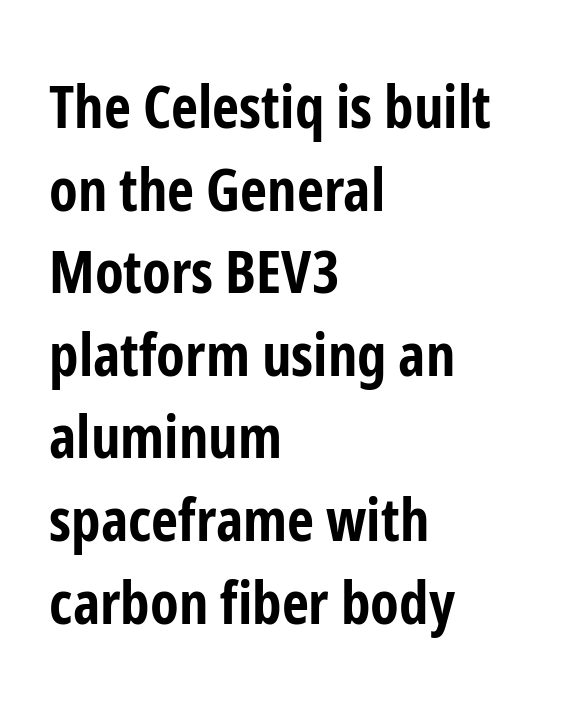
On the weight axis this lands at bold, roughly 700. Baseline-to-baseline distance is the conventional proportion of letter height. Short note: letters normally spaced. Where is the straight margin? On the left. A typesetter would label this face a sans. Honestly, there is no underline to notice here at all.
